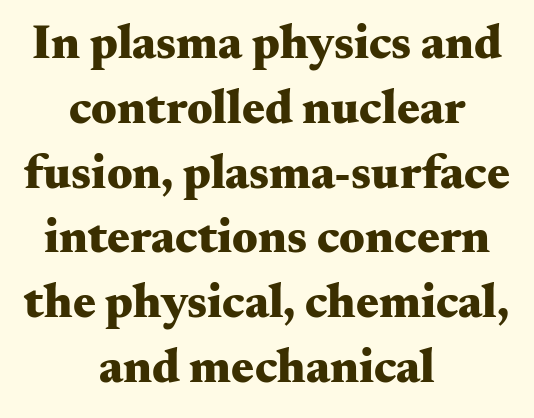
Q: Is the text bold? A: Yes.
Q: Is the text italic (slanted)? A: No, it is upright.
Q: Is the typeface a serif or a sans-serif typeface? A: Serif.
Q: Is the text underlined? A: No.
Q: How is the paragraph aligned? A: Centered.
Q: Is the spacing between letters normal or unusually wide? A: Normal.
Q: Is the spacing between lines tight, normal or loose? A: Normal.
Q: Width (condensed, normal, or wide)? A: Wide.
Q: Stroke contrast? A: Medium.
Q: x-height? A: Small.
Q: Monospaced? A: No.
